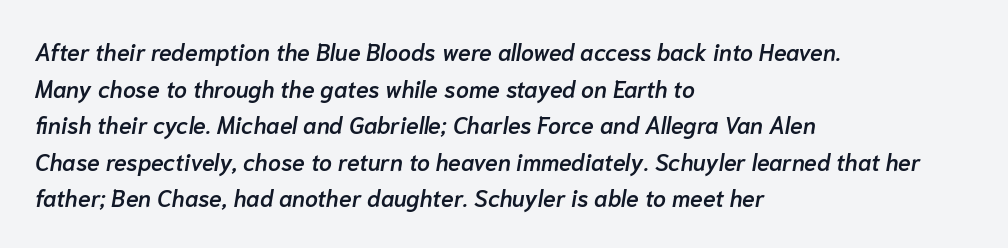
The type is set solid horizontally, with unmodified tracking. Compared with a centered layout, this one pins lines to the left instead. The vertical gap from one line to the next is medium. This is the in-between weight designers call semibold or demi. Only glyphs here, with clear space below each row.
